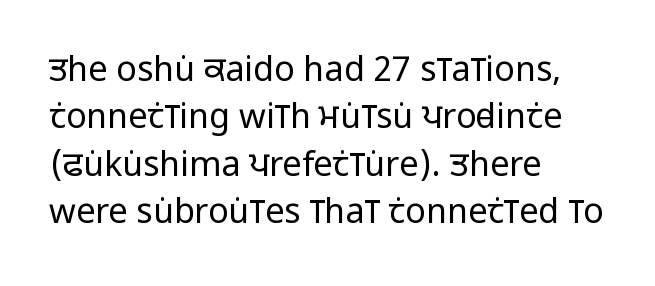
Q: Is the text bold? A: No.
Q: Is the text italic (slanted)? A: No, it is upright.
Q: Is the typeface a serif or a sans-serif typeface? A: Sans-serif.
Q: Is the text underlined? A: No.
Q: How is the paragraph aligned? A: Left-aligned.
Q: Is the spacing between letters normal or unusually wide? A: Normal.
Q: Is the spacing between lines tight, normal or loose? A: Normal.
Q: Width (condensed, normal, or wide)? A: Condensed.
Q: Stroke contrast? A: Low.
Q: x-height? A: Large.
Q: Monospaced? A: No.
